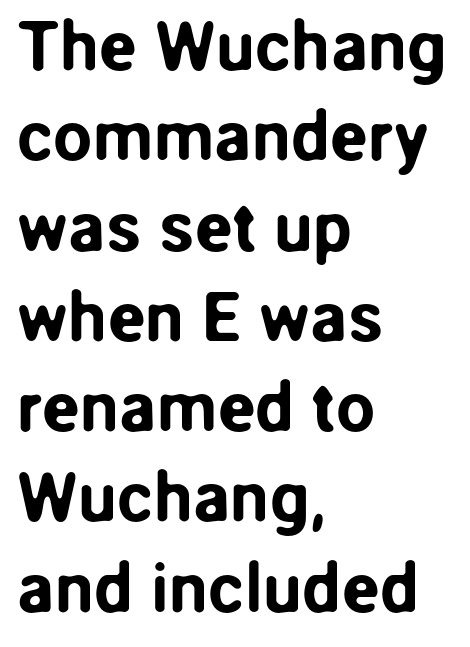
Baseline-to-baseline distance is the conventional proportion of letter height. The rendering uses natural spacing where letterforms have individual widths. No feet cap the strokes, marking this as sans-serif type. The passage shown has conventional tracking throughout.
